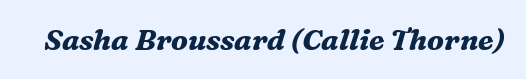
The image shows 29 px bold serif type, italic (leaning right); set normal letter spacing, not underlined; medium stroke contrast and a medium x-height.
